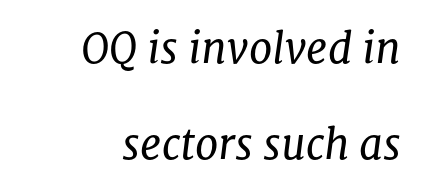
The image shows 42 px regular-weight serif type, italic (leaning right); set right-aligned, loose line spacing (2.28x), normal letter spacing, not underlined; low stroke contrast and a medium x-height.
